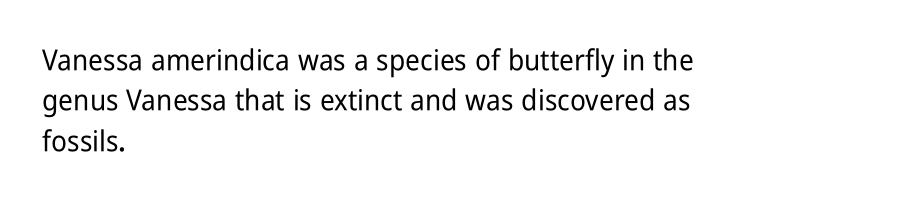
The image shows 29 px condensed sans-serif type, upright; set left-aligned, normal line spacing (1.39x), normal letter spacing, not underlined; low stroke contrast and a medium x-height.
